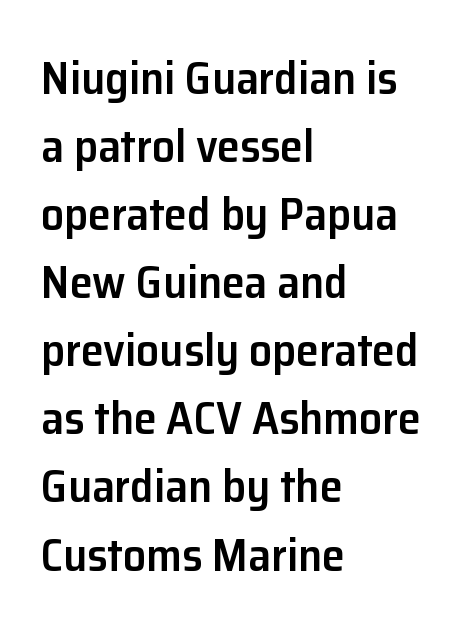
The image shows 46 px semibold sans-serif type, upright; set left-aligned, normal line spacing (1.48x), normal letter spacing, not underlined; low stroke contrast and a medium x-height.
